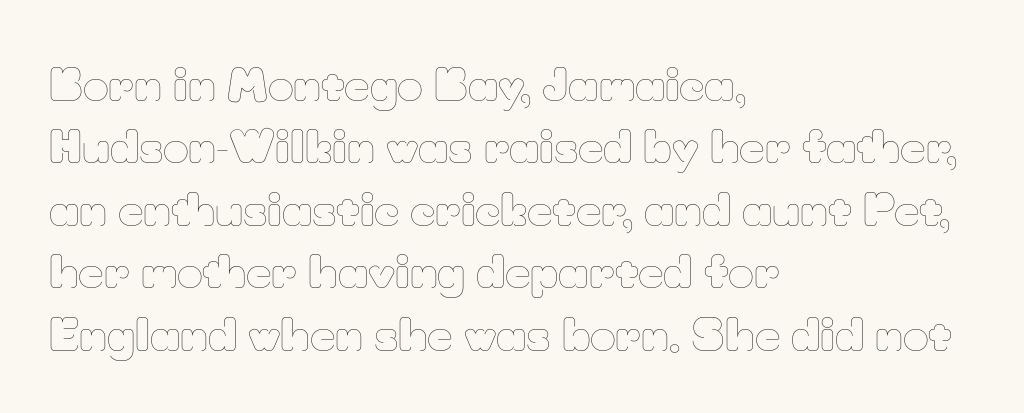
{"italic": "no", "bold": "no", "weight": "thin", "width": "normal", "stroke_contrast": "low", "x_height": "small", "monospaced": "no", "underline": "no", "align": "left", "line_spacing": "normal", "line_spacing_ratio": 1.42, "letter_spacing": "normal", "letter_spacing_em": 0.0, "glyph_px": 44}
